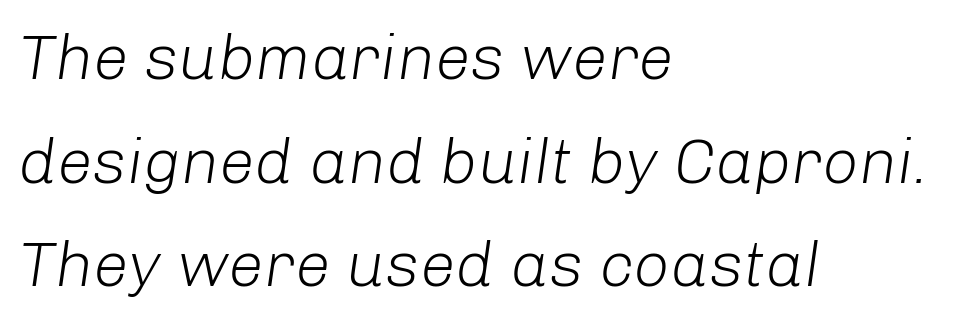
{"italic": "yes", "lean": "right", "slant_degrees": 8, "bold": "no", "weight": "light", "width": "normal", "stroke_contrast": "low", "x_height": "medium", "monospaced": "no", "underline": "no", "align": "left", "line_spacing": "normal", "line_spacing_ratio": 1.62, "letter_spacing": "normal", "letter_spacing_em": 0.0, "glyph_px": 64}
